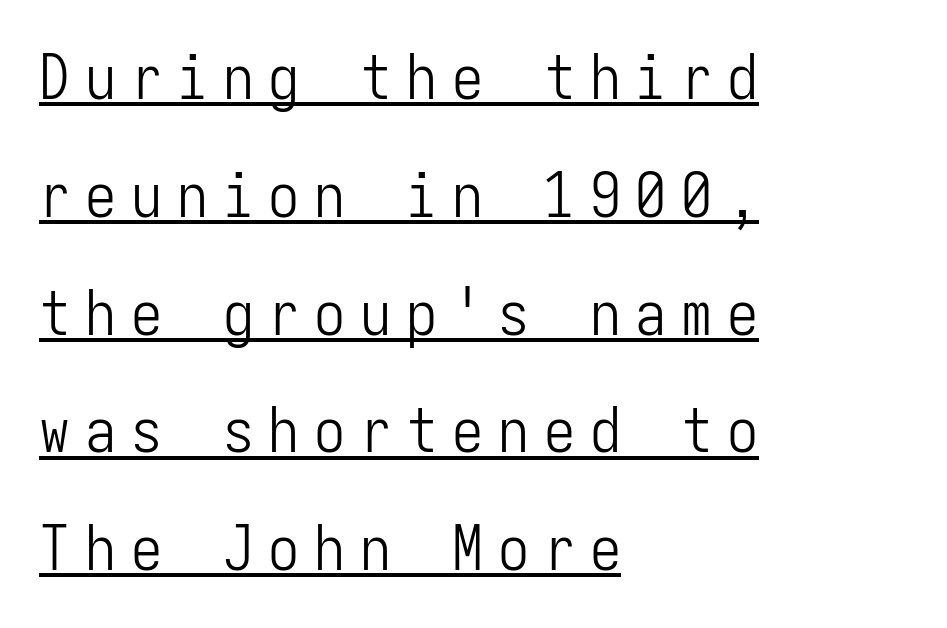
Examine the stroke ends and you'll find no serifs. No italicization has been applied; the sample stays upright. Which margin do the lines hug? The left one — the right edge is uneven. The glyphs are accompanied by a horizontal stroke just below them. You could count columns in this text — the font is strictly monospaced.
